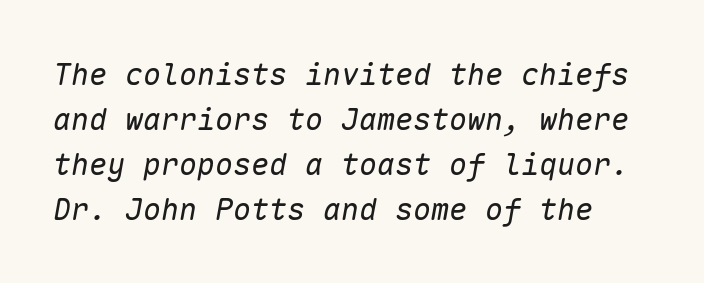
The image shows 30 px regular-weight type, italic (leaning right), monospaced; set normal line spacing (1.5x), normal letter spacing, not underlined; low stroke contrast and a medium x-height.
